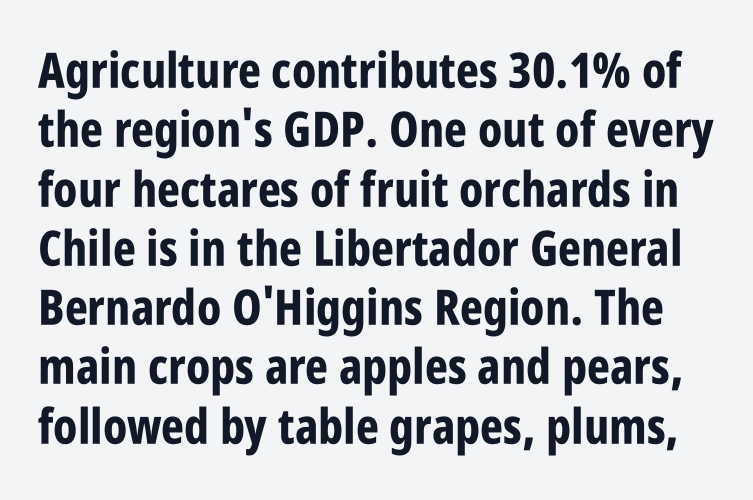
Letter spacing: default. The rendering uses natural spacing where letterforms have individual widths. This is the regular roman posture of the typeface. Emphasis by weight is at full strength: bold.
